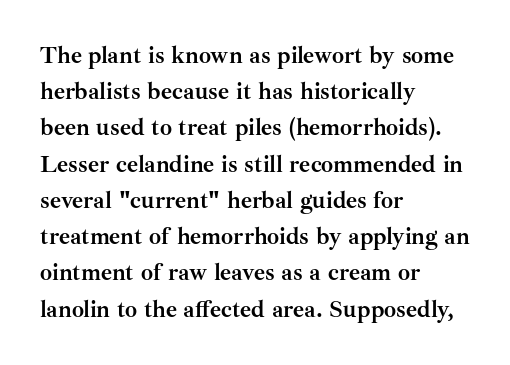
The vertical gap from one line to the next is medium. In terms of posture, this sample is upright. Look at the stroke-to-counter ratio: heavy, a bold. Clear beneath every line of the passage. Casual observation: everything's shoved over to the left. You could call the tracking neutral — neither tight nor loose.
